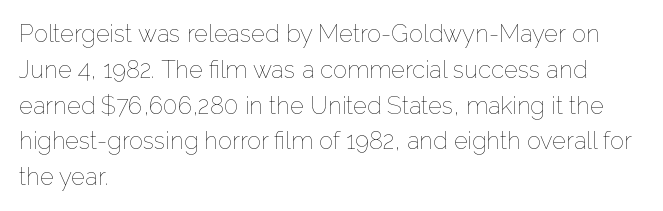
The setting favours the left margin, as ordinary paragraphs usually do. Upright lettering throughout. Letter spacing: default. No chunkiness to these letters — they're not bold.
